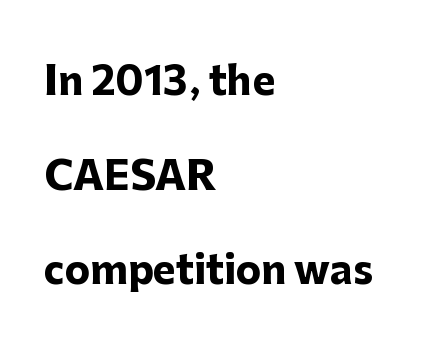
The image shows 38 px heavy sans-serif type, upright; set left-aligned, loose line spacing (2.49x), normal letter spacing, not underlined; low stroke contrast and a medium x-height.
